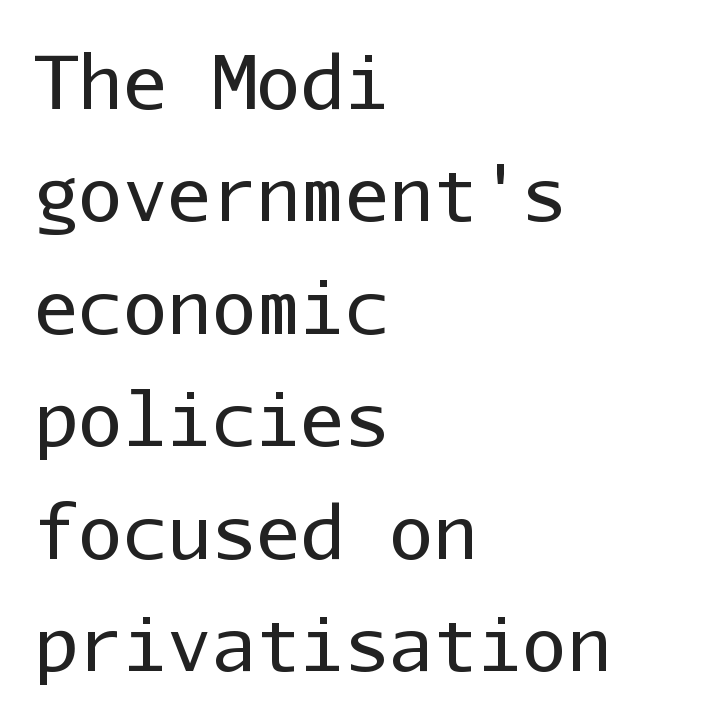
Q: Is the text bold? A: No.
Q: Is the text italic (slanted)? A: No, it is upright.
Q: Is the typeface a serif or a sans-serif typeface? A: Sans-serif.
Q: Is the text underlined? A: No.
Q: How is the paragraph aligned? A: Left-aligned.
Q: Is the spacing between letters normal or unusually wide? A: Normal.
Q: Is the spacing between lines tight, normal or loose? A: Normal.
Q: Width (condensed, normal, or wide)? A: Normal.
Q: Stroke contrast? A: Low.
Q: x-height? A: Medium.
Q: Monospaced? A: Yes.
